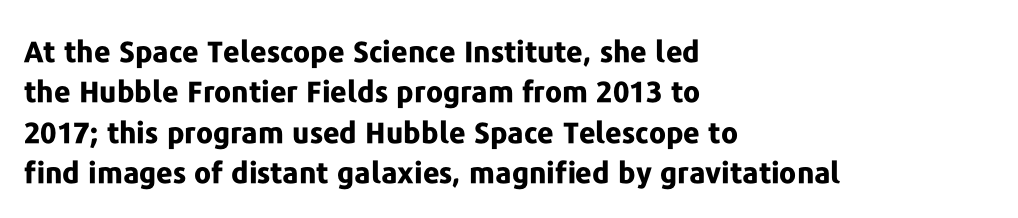
Q: Is the text bold? A: Yes.
Q: Is the text italic (slanted)? A: No, it is upright.
Q: Is the typeface a serif or a sans-serif typeface? A: Sans-serif.
Q: Is the text underlined? A: No.
Q: How is the paragraph aligned? A: Left-aligned.
Q: Is the spacing between letters normal or unusually wide? A: Normal.
Q: Is the spacing between lines tight, normal or loose? A: Normal.
Q: Width (condensed, normal, or wide)? A: Normal.
Q: Stroke contrast? A: Low.
Q: x-height? A: Medium.
Q: Monospaced? A: No.
